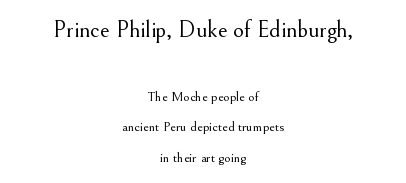
{"italic": "no", "bold": "no", "underline": "no", "align": "center", "line_spacing": "loose", "line_spacing_ratio": 2.19, "letter_spacing": "normal", "letter_spacing_em": 0.0, "larger_block": "first", "size_ratio": 1.71, "glyph_px": 24}
